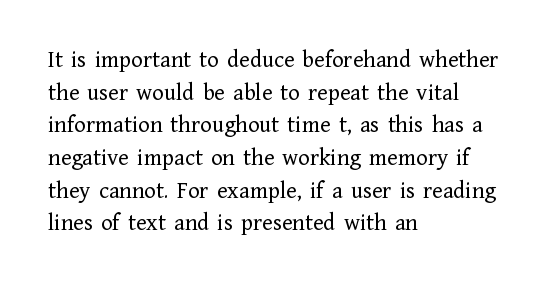
Q: Is the text bold? A: No.
Q: Is the text italic (slanted)? A: No, it is upright.
Q: Is the text underlined? A: No.
Q: How is the paragraph aligned? A: Left-aligned.
Q: Is the spacing between letters normal or unusually wide? A: Normal.
Q: Is the spacing between lines tight, normal or loose? A: Normal.
